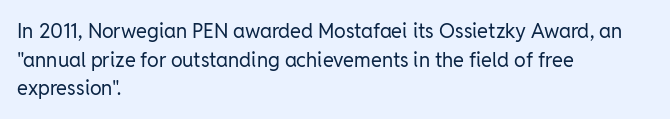
Honestly, the letter spacing is just normal — you wouldn't notice it. Every row of glyphs begins at an identical x-position on the left. The lettering holds an erect, upright posture throughout. A typesetter would call this leading conventional body-copy spacing.
